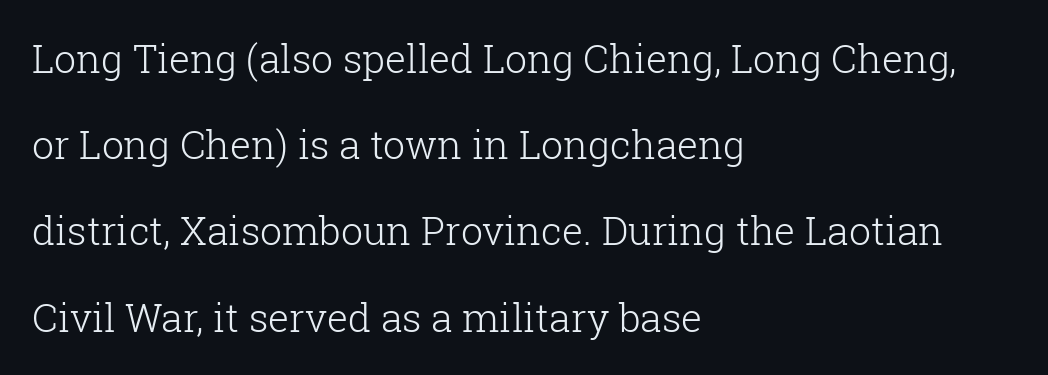
A clean baseline with only descenders dipping below it. You could not count columns in this text — the font is proportionally spaced. Check where the strokes stop: tiny serifs finish them off. Leftover space on each line is placed entirely after the last word.
